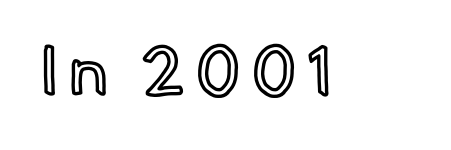
{"italic": "no", "width": "normal", "x_height": "small", "monospaced": "no", "underline": "no", "glyph_px": 67}
